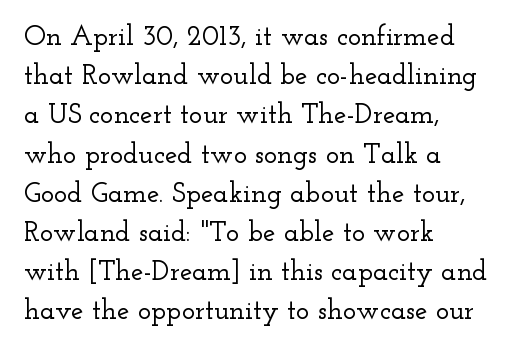
{"serif": "yes", "italic": "no", "width": "wide", "stroke_contrast": "low", "x_height": "small", "monospaced": "no", "underline": "no", "align": "left", "line_spacing": "normal", "line_spacing_ratio": 1.4, "letter_spacing": "normal", "letter_spacing_em": 0.0, "glyph_px": 28}
